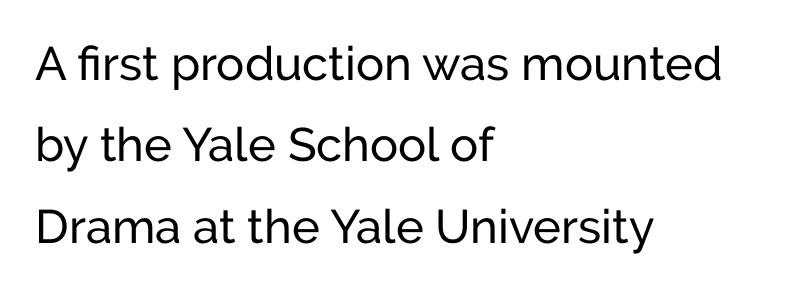
Q: Is the text italic (slanted)? A: No, it is upright.
Q: Is the typeface a serif or a sans-serif typeface? A: Sans-serif.
Q: Is the text underlined? A: No.
Q: How is the paragraph aligned? A: Left-aligned.
Q: Is the spacing between letters normal or unusually wide? A: Normal.
Q: Width (condensed, normal, or wide)? A: Normal.
Q: Stroke contrast? A: Low.
Q: x-height? A: Medium.
Q: Monospaced? A: No.
